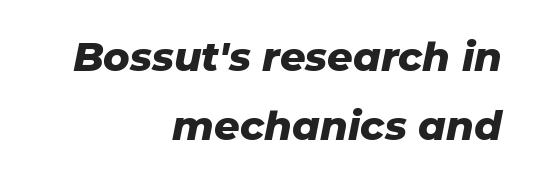
Q: Is the text bold? A: Yes.
Q: Is the text italic (slanted)? A: Yes, it leans right by about 11 degrees.
Q: Is the text underlined? A: No.
Q: How is the paragraph aligned? A: Right-aligned.
Q: Is the spacing between letters normal or unusually wide? A: Normal.
Q: Width (condensed, normal, or wide)? A: Normal.
Q: Stroke contrast? A: Low.
Q: x-height? A: Medium.
Q: Monospaced? A: No.
